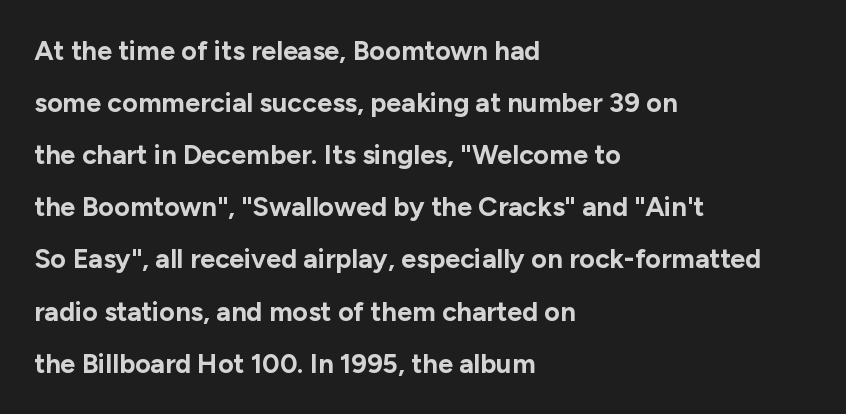
Plenty of ink on the page — the face is bold. Style check: upright. One glance says open: line gaps are wider than usual. Inter-character spacing is left at the font's built-in metrics. If you drew a ruler down the left edge, every line would touch it.
